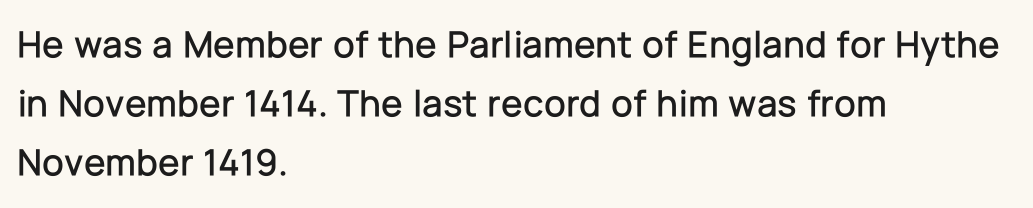
{"serif": "no", "italic": "no", "width": "normal", "stroke_contrast": "low", "x_height": "medium", "monospaced": "no", "underline": "no", "align": "left", "line_spacing": "normal", "line_spacing_ratio": 1.51, "letter_spacing": "normal", "letter_spacing_em": 0.0, "glyph_px": 39}
